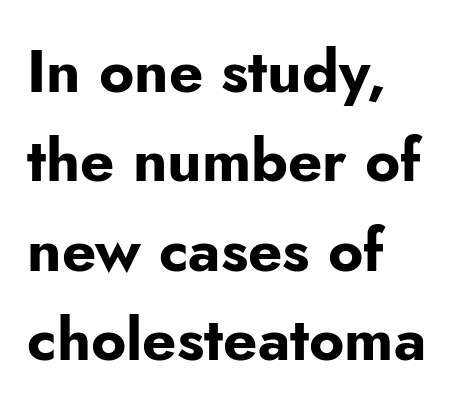
{"serif": "no", "italic": "no", "bold": "yes", "weight": "bold", "width": "normal", "stroke_contrast": "low", "x_height": "small", "monospaced": "no", "underline": "no", "align": "left", "line_spacing": "normal", "line_spacing_ratio": 1.49, "letter_spacing": "normal", "letter_spacing_em": 0.0, "glyph_px": 60}
